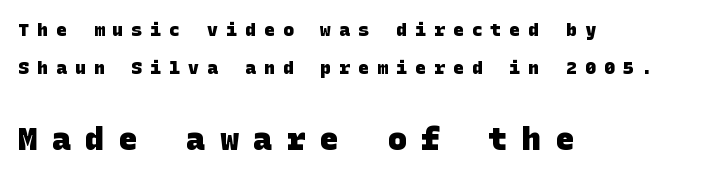
The image shows 32 px heavy sans-serif type; set left-aligned, loose line spacing (2.09x), unusually wide letter spacing (+0.45 em), not underlined; the second (bottom) block is 1.78x larger; low stroke contrast and a large x-height.
